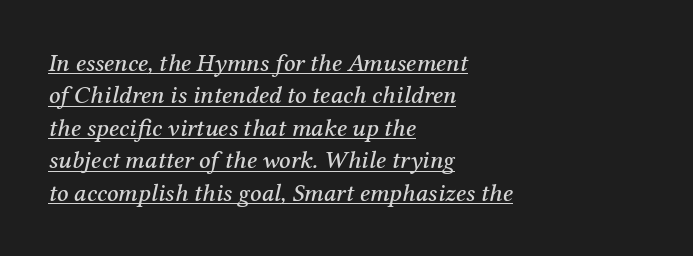
The gaps between neighbouring characters are ordinary and unremarkable. Horizontal alignment here is leftward, the default for most running prose. An italicized treatment has been applied to the whole sample. Has an underline been added? It has. The vertical gap from one line to the next is medium.
